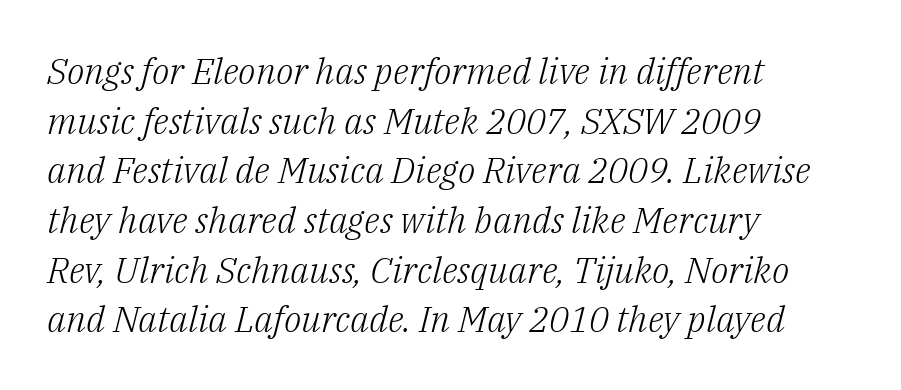
Glance below the letters and you will spot only blank space. The font is comparable to plain body text, perhaps lighter. One-word summary of the alignment: left. Does extra space separate the letters? No, they use regular spacing. There's an unmistakable incline to the writing here.
